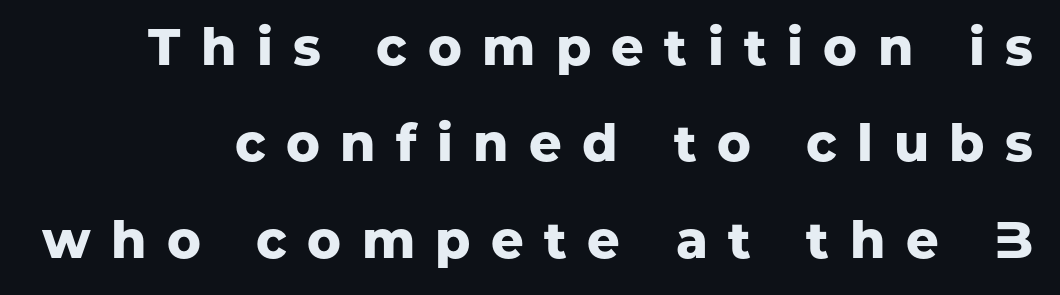
The image shows 51 px heavy sans-serif type, upright; set line spacing 1.89x, unusually wide letter spacing (+0.4 em), not underlined; low stroke contrast and a medium x-height.
